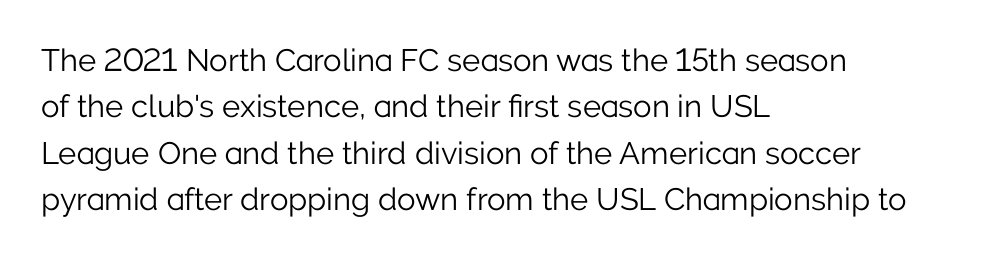
Honestly, the row spacing looks completely unremarkable. Just letters on the line, the space beneath them empty. These lines are composed in type without serifs. Every character sits straight up, as roman type does. Layout note: lines flush left. On a weight scale, this lands at 450 or below.
